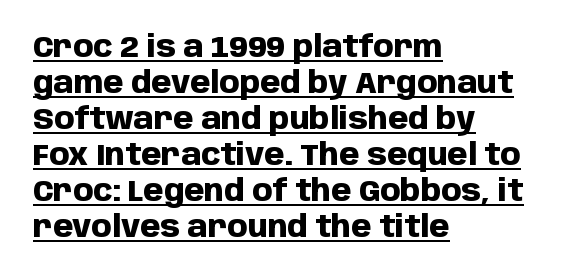
Note the varied advance widths — an 'i' is clearly narrower than an 'm'. Line starts are locked; line ends wander. A sans-serif font was chosen for this passage. Students, note that the glyphs here touch the page at normal intervals. The lettering is marked with a stroke running underneath it. These words are printed bold, with thick strokes throughout.
